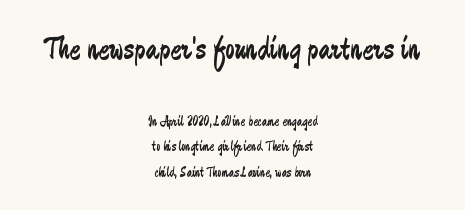
Q: Is the text bold? A: No.
Q: Is the text italic (slanted)? A: Yes.
Q: Is the typeface a serif or a sans-serif typeface? A: Sans-serif.
Q: Is the text underlined? A: No.
Q: How is the paragraph aligned? A: Centered.
Q: Is the spacing between letters normal or unusually wide? A: Normal.
Q: Which block of text is set in a larger size, the first (top) or the second (bottom)? A: The first (top) one.
Q: Width (condensed, normal, or wide)? A: Condensed.
Q: Stroke contrast? A: Low.
Q: x-height? A: Small.
Q: Monospaced? A: No.
